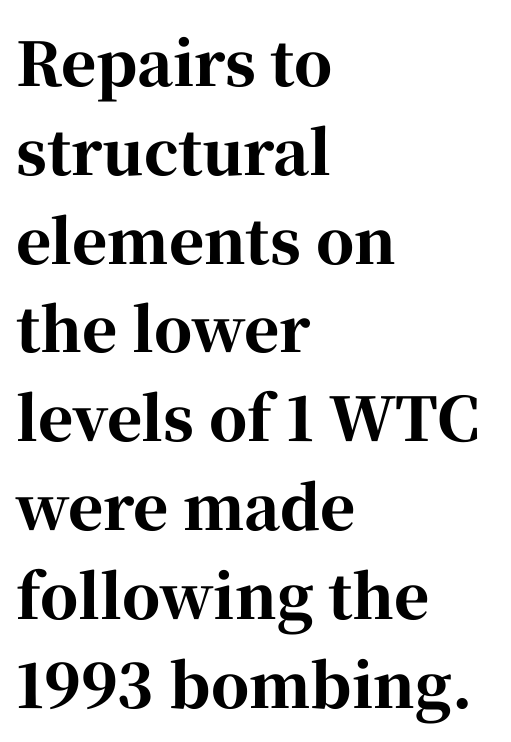
Q: Is the text bold? A: Yes.
Q: Is the text italic (slanted)? A: No, it is upright.
Q: Is the typeface a serif or a sans-serif typeface? A: Serif.
Q: Is the text underlined? A: No.
Q: How is the paragraph aligned? A: Left-aligned.
Q: Is the spacing between letters normal or unusually wide? A: Normal.
Q: Is the spacing between lines tight, normal or loose? A: Normal.
Q: Width (condensed, normal, or wide)? A: Normal.
Q: Stroke contrast? A: High.
Q: x-height? A: Medium.
Q: Monospaced? A: No.
